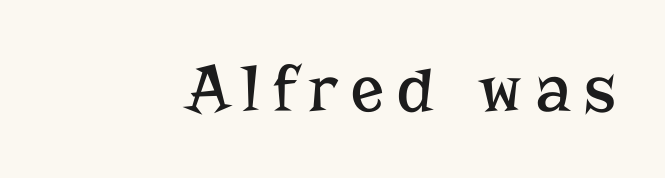
Q: Is the text bold? A: No.
Q: Is the text italic (slanted)? A: No, it is upright.
Q: Is the typeface a serif or a sans-serif typeface? A: Serif.
Q: Is the text underlined? A: No.
Q: Is the spacing between letters normal or unusually wide? A: Unusually wide.
Q: Width (condensed, normal, or wide)? A: Normal.
Q: Stroke contrast? A: Low.
Q: x-height? A: Medium.
Q: Monospaced? A: No.
